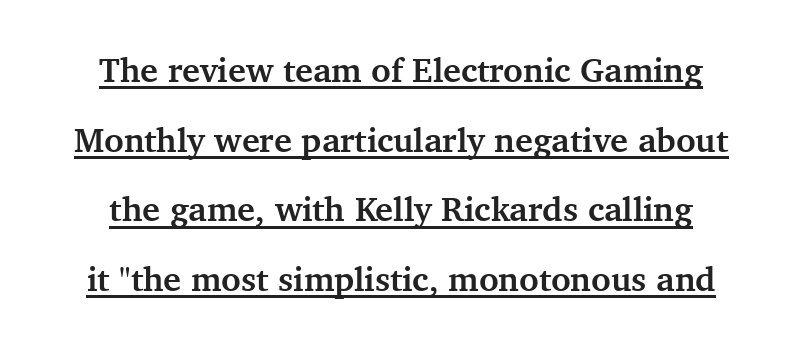
Q: Is the text bold? A: Yes.
Q: Is the text italic (slanted)? A: No, it is upright.
Q: Is the typeface a serif or a sans-serif typeface? A: Serif.
Q: Is the text underlined? A: Yes.
Q: Is the spacing between letters normal or unusually wide? A: Normal.
Q: Is the spacing between lines tight, normal or loose? A: Loose.
Q: Width (condensed, normal, or wide)? A: Normal.
Q: Stroke contrast? A: Medium.
Q: x-height? A: Medium.
Q: Monospaced? A: No.
